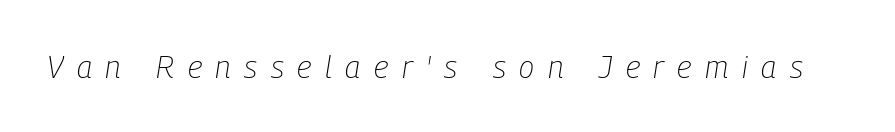
Q: Is the text bold? A: No.
Q: Is the text italic (slanted)? A: Yes, it leans right by about 9 degrees.
Q: Is the text underlined? A: No.
Q: Is the spacing between letters normal or unusually wide? A: Unusually wide.
Q: Width (condensed, normal, or wide)? A: Condensed.
Q: Stroke contrast? A: Low.
Q: x-height? A: Medium.
Q: Monospaced? A: No.
